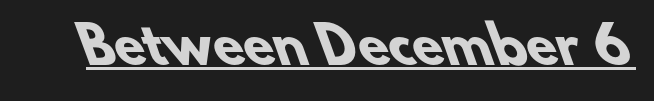
The image shows 50 px heavy sans-serif type; set normal letter spacing, underlined; low stroke contrast and a small x-height.
